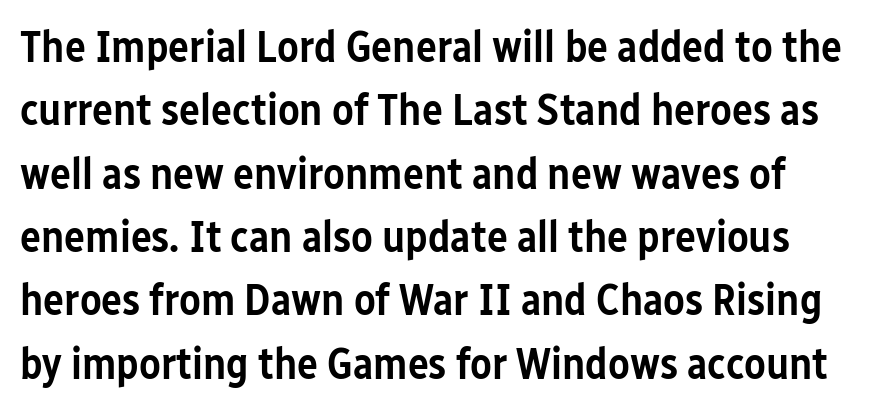
The line texture is even and compact thanks to regular tracking. Notice how the stems are strictly vertical — no italics here. Line spacing here is normal. Lines of text with bare space underneath.
